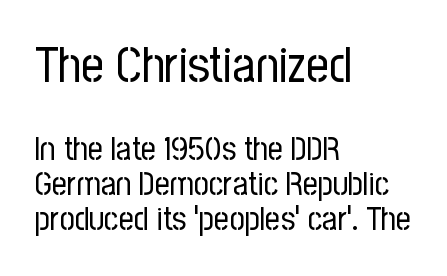
Horizontal bands of white between lines are thin slivers. Look at the bottom of the vertical strokes: they stop flat, with no serifs. Unlike italic type, these characters show no tilt at all. Weight: regular or lighter.
